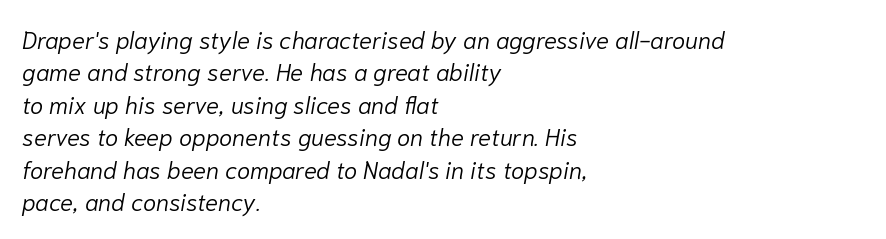
These lines are set flush left with a ragged right edge. Quick note: italic. The strip under each line holds only bare page. Line spacing here is normal. Default kerning and tracking; the words read as compact shapes.
